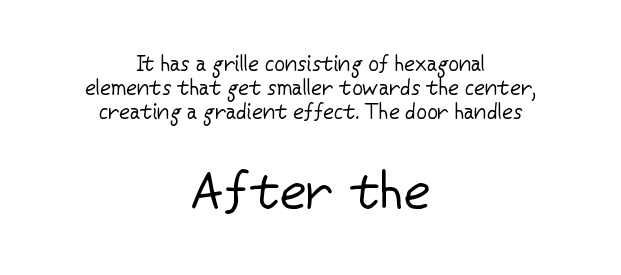
The image shows 52 px regular-weight sans-serif type, upright; set centered, tight line spacing (1.14x), normal letter spacing, not underlined; the second (bottom) block is 2.48x larger; low stroke contrast and a medium x-height.
